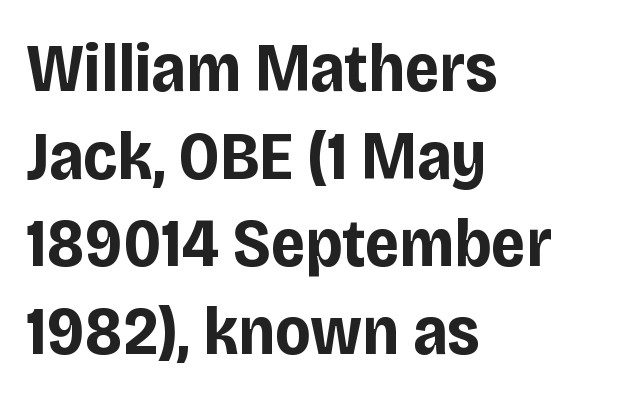
The image shows 69 px bold, condensed sans-serif type, upright; set left-aligned, normal line spacing (1.27x), normal letter spacing, not underlined; low stroke contrast and a large x-height.
